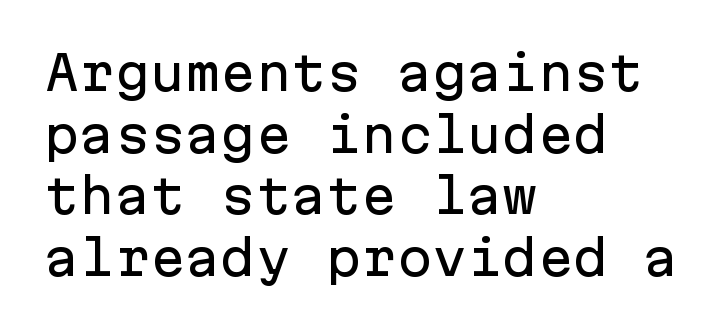
The image shows 47 px sans-serif type, upright, monospaced; set left-aligned, normal line spacing (1.31x), normal letter spacing, not underlined; low stroke contrast and a medium x-height.
